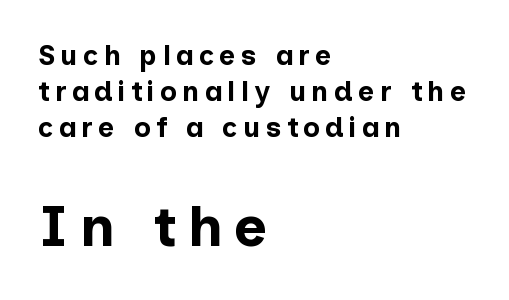
{"serif": "no", "italic": "no", "bold": "yes", "weight": "bold", "width": "normal", "stroke_contrast": "low", "x_height": "medium", "monospaced": "no", "underline": "no", "align": "left", "line_spacing": "normal", "line_spacing_ratio": 1.28, "larger_block": "second", "size_ratio": 2.04, "glyph_px": 57}
